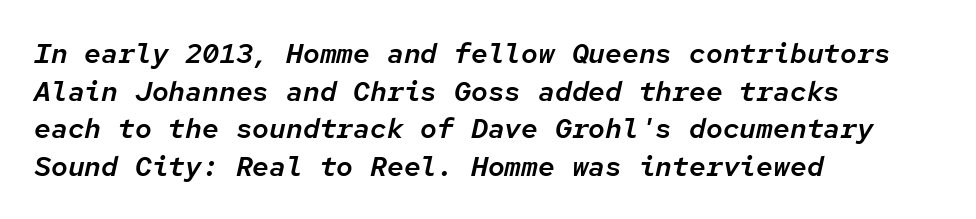
Q: Is the text italic (slanted)? A: Yes, it leans right by about 12 degrees.
Q: Is the text underlined? A: No.
Q: How is the paragraph aligned? A: Left-aligned.
Q: Is the spacing between letters normal or unusually wide? A: Normal.
Q: Is the spacing between lines tight, normal or loose? A: Normal.
Q: Width (condensed, normal, or wide)? A: Normal.
Q: Stroke contrast? A: Low.
Q: x-height? A: Medium.
Q: Monospaced? A: Yes.
